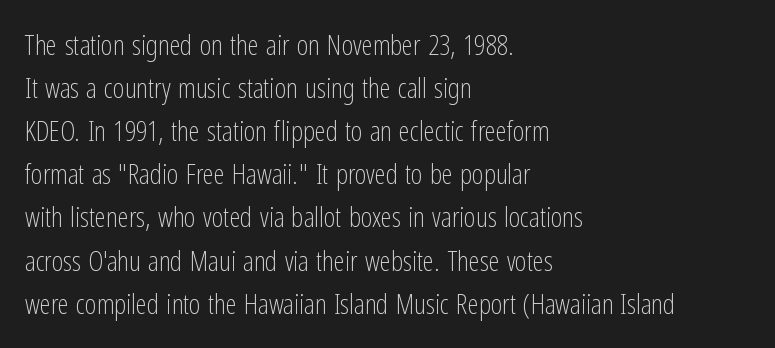
The rows are spaced the way most documents space them. The words here are not underlined. Each letter's strokes conclude bluntly, with no projecting serifs. Quick note: not italic, upright. The lines are quadded left.
